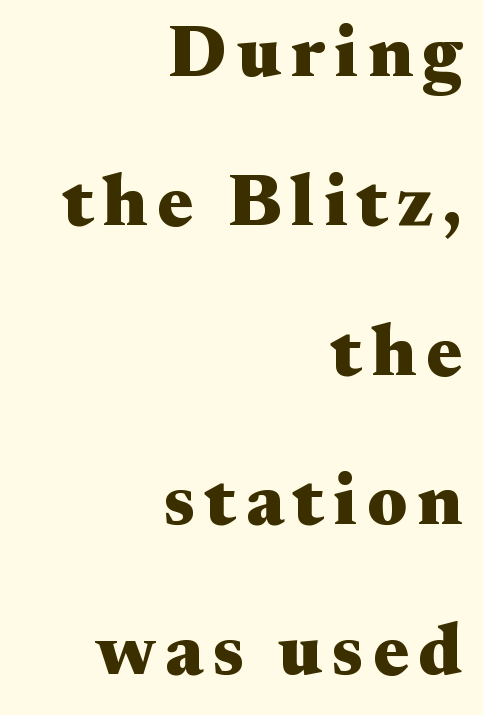
Check where the strokes stop: tiny serifs finish them off. Just letters on the line, the space beneath them empty. You could fit nearly another row in the gap between these rows. Typeset ragged left — the right edge is the straight one.
